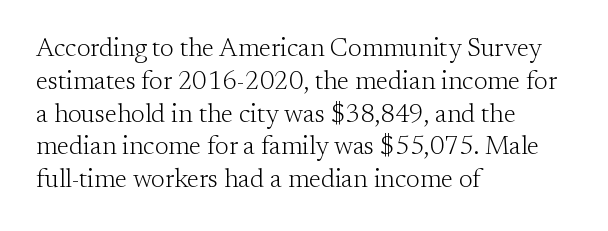
Q: Is the text bold? A: No.
Q: Is the text italic (slanted)? A: No, it is upright.
Q: Is the text underlined? A: No.
Q: How is the paragraph aligned? A: Left-aligned.
Q: Is the spacing between letters normal or unusually wide? A: Normal.
Q: Is the spacing between lines tight, normal or loose? A: Normal.
